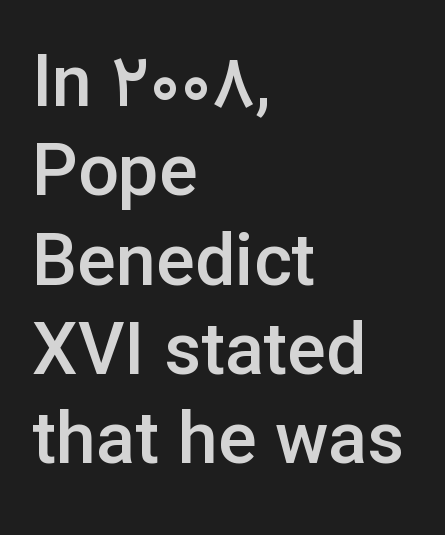
Q: Is the text bold? A: Semi-bold.
Q: Is the text italic (slanted)? A: No, it is upright.
Q: Is the typeface a serif or a sans-serif typeface? A: Sans-serif.
Q: Is the text underlined? A: No.
Q: How is the paragraph aligned? A: Left-aligned.
Q: Is the spacing between letters normal or unusually wide? A: Normal.
Q: Width (condensed, normal, or wide)? A: Normal.
Q: Stroke contrast? A: Low.
Q: x-height? A: Medium.
Q: Monospaced? A: No.
